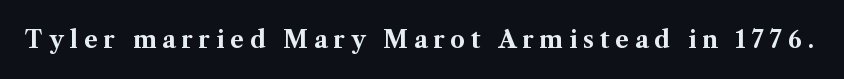
Decoration check: the copy has no underline. Look at the stroke-to-counter ratio: heavy, a bold. Substantial extra tracking has been applied to these lines. This sample uses an upright cut, with every glyph sitting square on the baseline.
